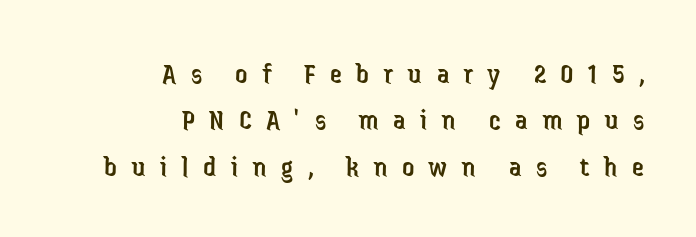
The image shows 30 px regular-weight, condensed sans-serif type, upright; set right-aligned, normal line spacing (1.55x), unusually wide letter spacing (+0.49 em), not underlined; low stroke contrast and a medium x-height.
